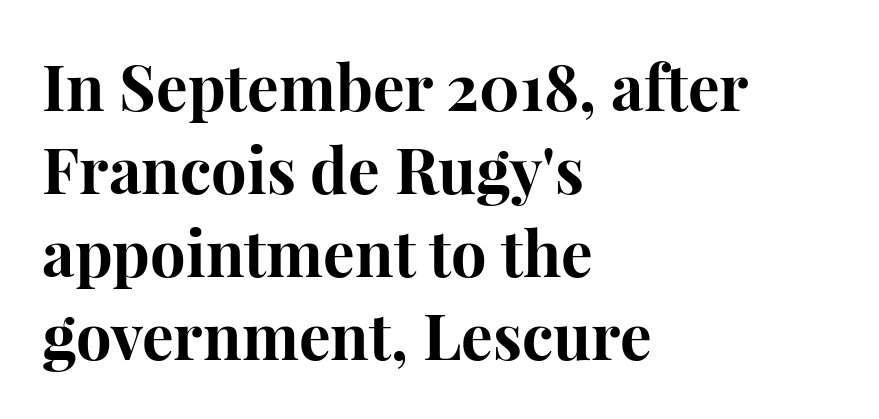
Q: Is the text bold? A: Yes.
Q: Is the text italic (slanted)? A: No, it is upright.
Q: Is the typeface a serif or a sans-serif typeface? A: Serif.
Q: Is the text underlined? A: No.
Q: How is the paragraph aligned? A: Left-aligned.
Q: Is the spacing between letters normal or unusually wide? A: Normal.
Q: Is the spacing between lines tight, normal or loose? A: Normal.
Q: Width (condensed, normal, or wide)? A: Normal.
Q: Stroke contrast? A: High.
Q: x-height? A: Medium.
Q: Monospaced? A: No.
